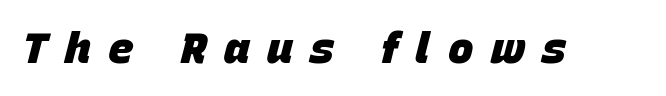
The image shows 43 px heavy type, italic (leaning right); set unusually wide letter spacing (+0.4 em), not underlined; low stroke contrast and a large x-height.
